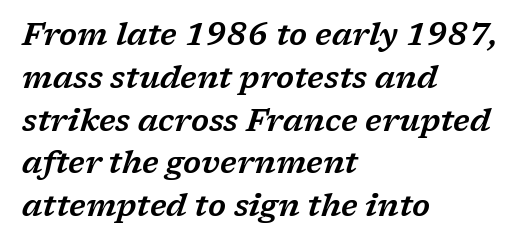
{"serif": "yes", "italic": "yes", "lean": "right", "slant_degrees": 17, "width": "wide", "stroke_contrast": "low", "x_height": "medium", "monospaced": "no", "underline": "no", "align": "left", "line_spacing": "normal", "line_spacing_ratio": 1.38, "letter_spacing": "normal", "letter_spacing_em": 0.0, "glyph_px": 31}
